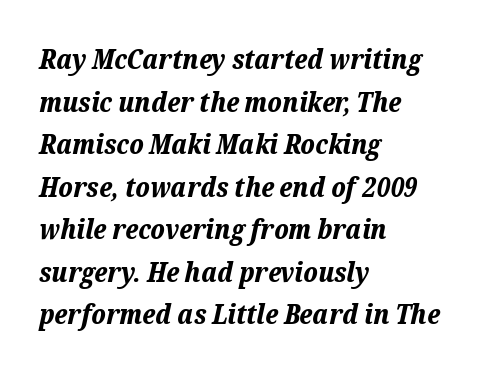
Q: Is the text bold? A: Yes.
Q: Is the text italic (slanted)? A: Yes, it leans right by about 12 degrees.
Q: Is the text underlined? A: No.
Q: How is the paragraph aligned? A: Left-aligned.
Q: Is the spacing between letters normal or unusually wide? A: Normal.
Q: Is the spacing between lines tight, normal or loose? A: Normal.
Q: Width (condensed, normal, or wide)? A: Normal.
Q: Stroke contrast? A: Low.
Q: x-height? A: Medium.
Q: Monospaced? A: No.
